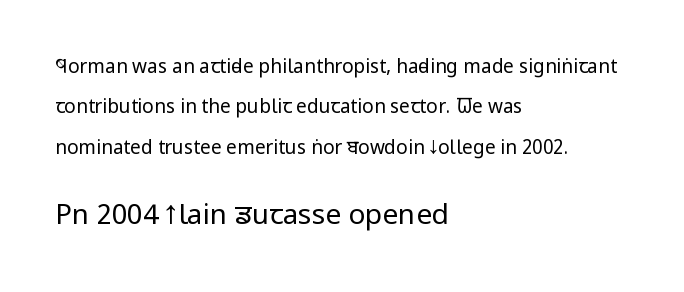
Q: Is the text bold? A: No.
Q: Is the text italic (slanted)? A: No, it is upright.
Q: Is the typeface a serif or a sans-serif typeface? A: Sans-serif.
Q: Is the text underlined? A: No.
Q: How is the paragraph aligned? A: Left-aligned.
Q: Is the spacing between letters normal or unusually wide? A: Normal.
Q: Is the spacing between lines tight, normal or loose? A: Loose.
Q: Which block of text is set in a larger size, the first (top) or the second (bottom)? A: The second (bottom) one.
Q: Width (condensed, normal, or wide)? A: Condensed.
Q: Stroke contrast? A: Low.
Q: x-height? A: Large.
Q: Monospaced? A: No.
